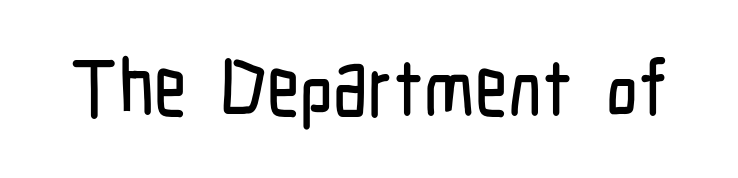
The image shows 80 px condensed sans-serif type, upright; set normal letter spacing, not underlined; low stroke contrast and a medium x-height.
